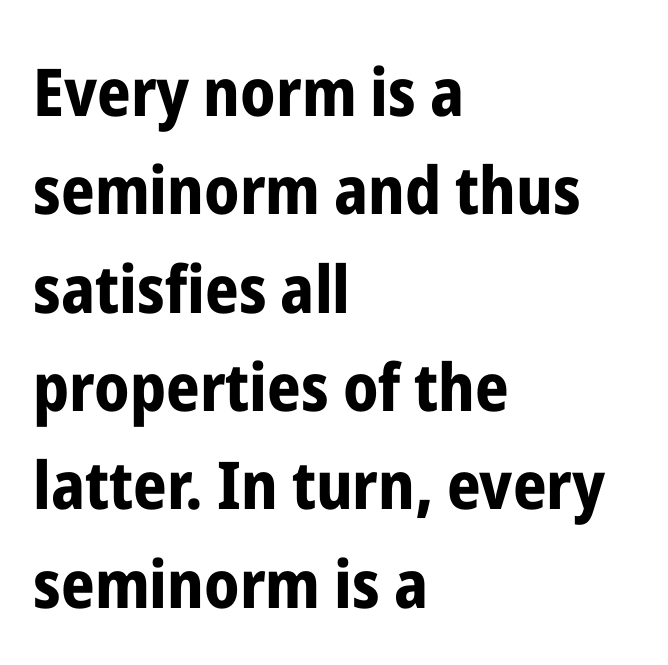
The rendering uses natural spacing where letterforms have individual widths. If you measured baseline to baseline, you'd find a middling distance. Summary of weight: heavy, a full bold. Bare-footed words on every line. Does the lettering tilt? It doesn't — this is upright.
